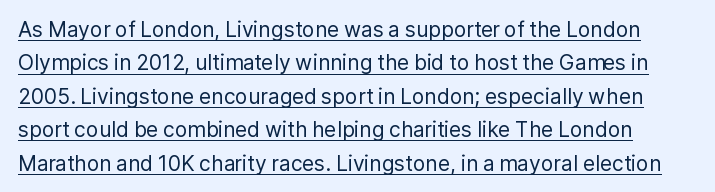
The image shows 21 px text type, upright; set normal line spacing (1.59x), normal letter spacing, underlined.
